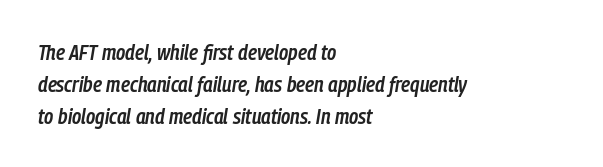
The image shows 22 px text type, italic (leaning right); set left-aligned, normal line spacing (1.45x), normal letter spacing, not underlined.
